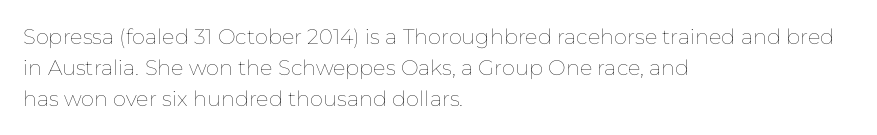
Q: Is the text bold? A: No.
Q: Is the text italic (slanted)? A: No, it is upright.
Q: Is the text underlined? A: No.
Q: How is the paragraph aligned? A: Left-aligned.
Q: Is the spacing between letters normal or unusually wide? A: Normal.
Q: Is the spacing between lines tight, normal or loose? A: Normal.
